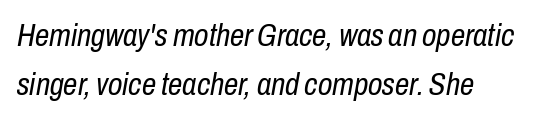
These lines sit exactly where default settings would place them. A student would call this left alignment; a typographer would say flush left, rag right. Character widths vary here, with narrow letters taking less room than wide ones. Does extra space separate the letters? No, they use regular spacing.
